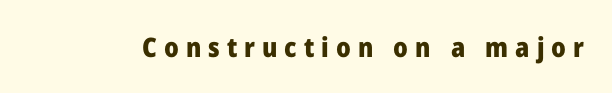
Q: Is the text bold? A: Yes.
Q: Is the text italic (slanted)? A: No, it is upright.
Q: Is the text underlined? A: No.
Q: Is the spacing between letters normal or unusually wide? A: Unusually wide.
